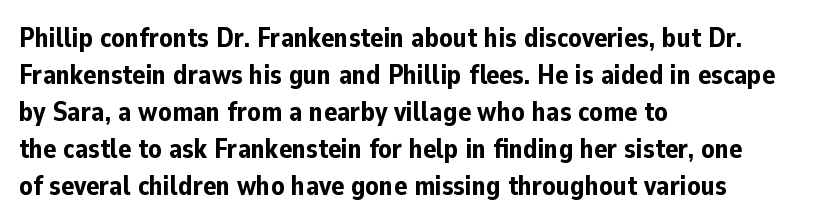
The image shows 27 px bold type, upright; set left-aligned, normal line spacing (1.37x), normal letter spacing, not underlined.
